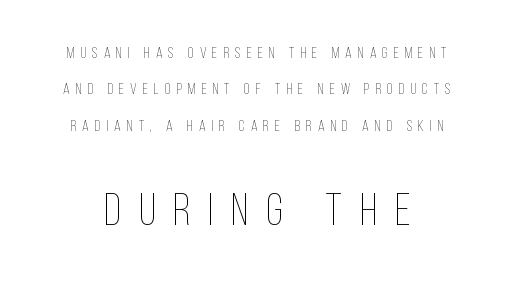
Q: Is the text bold? A: No.
Q: Is the text italic (slanted)? A: No, it is upright.
Q: Is the text underlined? A: No.
Q: Is the spacing between letters normal or unusually wide? A: Unusually wide.
Q: Is the spacing between lines tight, normal or loose? A: Loose.
Q: Which block of text is set in a larger size, the first (top) or the second (bottom)? A: The second (bottom) one.
Q: Width (condensed, normal, or wide)? A: Condensed.
Q: Stroke contrast? A: Low.
Q: x-height? A: Large.
Q: Monospaced? A: No.
